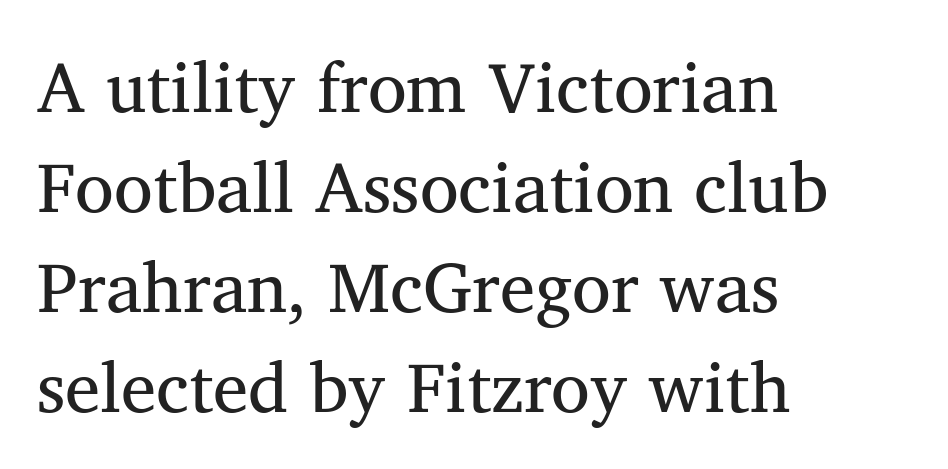
Q: Is the text bold? A: No.
Q: Is the text italic (slanted)? A: No, it is upright.
Q: Is the typeface a serif or a sans-serif typeface? A: Serif.
Q: Is the text underlined? A: No.
Q: How is the paragraph aligned? A: Left-aligned.
Q: Is the spacing between letters normal or unusually wide? A: Normal.
Q: Is the spacing between lines tight, normal or loose? A: Normal.
Q: Width (condensed, normal, or wide)? A: Normal.
Q: Stroke contrast? A: Medium.
Q: x-height? A: Medium.
Q: Monospaced? A: No.
